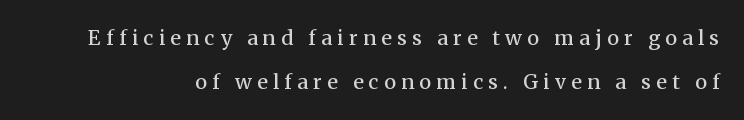
The image shows 20 px text type, upright; set loose line spacing (2.2x), unusually wide letter spacing (+0.27 em), not underlined.
